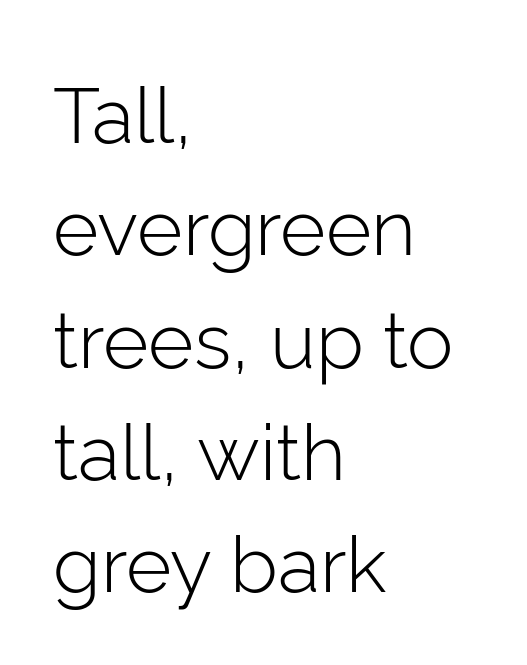
All the whitespace from short lines collects on the right. Upright lettering throughout. Letterform terminals end flat and unadorned throughout the passage. These glyphs show unthickened strokes, regular width or finer.
